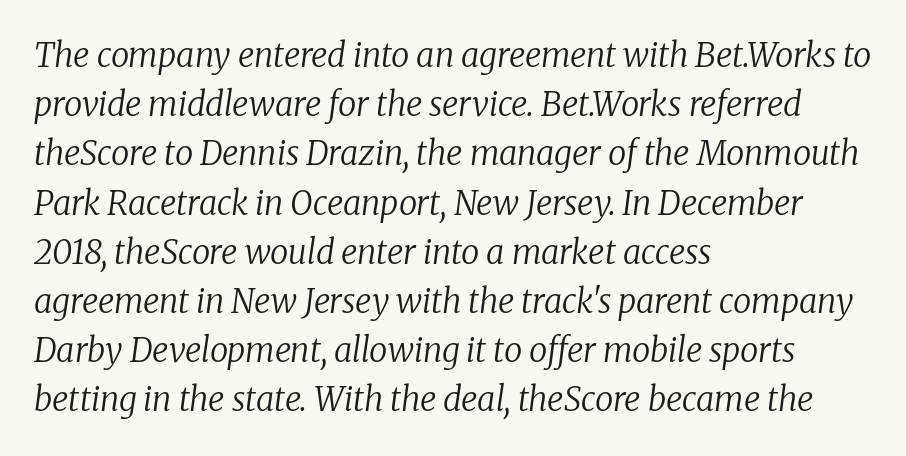
Interline gaps are of average width in this sample. The strokes carry an ordinary text weight at most. Here the designer chose a conventional face with non-uniform glyph widths. The axis of the letterforms is tilted away from vertical.
